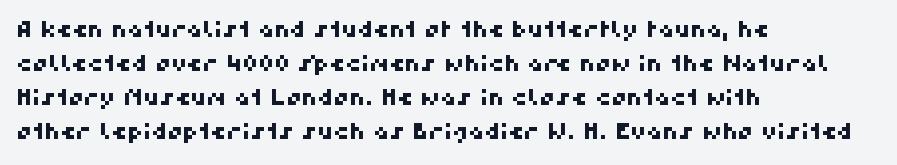
Q: Is the text underlined? A: No.
Q: How is the paragraph aligned? A: Left-aligned.
Q: Is the spacing between letters normal or unusually wide? A: Normal.
Q: Is the spacing between lines tight, normal or loose? A: Normal.
